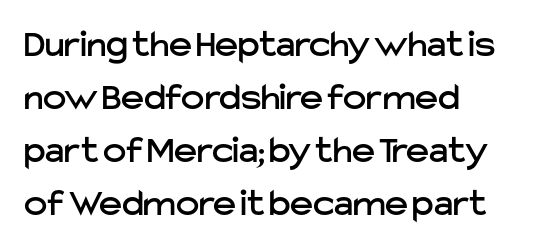
The image shows 39 px sans-serif type, upright; set left-aligned, normal line spacing (1.36x), normal letter spacing, not underlined; low stroke contrast and a medium x-height.
